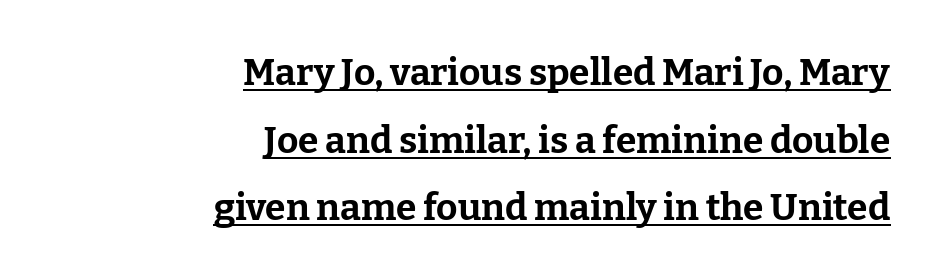
Q: Is the text bold? A: Yes.
Q: Is the text italic (slanted)? A: No, it is upright.
Q: Is the typeface a serif or a sans-serif typeface? A: Serif.
Q: Is the text underlined? A: Yes.
Q: How is the paragraph aligned? A: Right-aligned.
Q: Is the spacing between letters normal or unusually wide? A: Normal.
Q: Width (condensed, normal, or wide)? A: Normal.
Q: Stroke contrast? A: Low.
Q: x-height? A: Medium.
Q: Monospaced? A: No.
